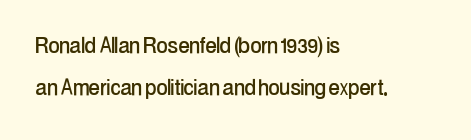
The image shows 27 px text type, upright; set left-aligned, normal line spacing (1.54x), normal letter spacing, not underlined.
